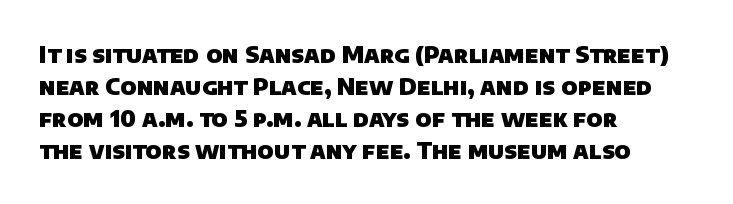
Q: Is the text bold? A: Yes.
Q: Is the text underlined? A: No.
Q: How is the paragraph aligned? A: Left-aligned.
Q: Is the spacing between letters normal or unusually wide? A: Normal.
Q: Is the spacing between lines tight, normal or loose? A: Normal.
